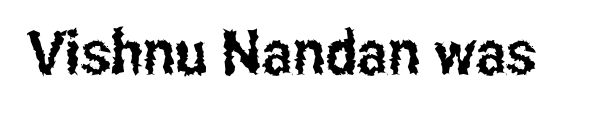
{"serif": "no", "italic": "no", "width": "condensed", "stroke_contrast": "low", "x_height": "medium", "monospaced": "no", "underline": "no", "letter_spacing": "normal", "letter_spacing_em": 0.0, "glyph_px": 61}
